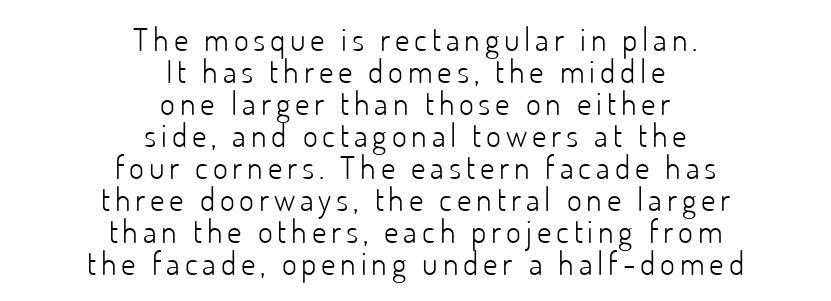
Q: Is the text bold? A: No.
Q: Is the text italic (slanted)? A: No, it is upright.
Q: Is the typeface a serif or a sans-serif typeface? A: Sans-serif.
Q: Is the text underlined? A: No.
Q: How is the paragraph aligned? A: Centered.
Q: Is the spacing between lines tight, normal or loose? A: Tight.
Q: Width (condensed, normal, or wide)? A: Normal.
Q: Stroke contrast? A: Low.
Q: x-height? A: Small.
Q: Monospaced? A: No.
